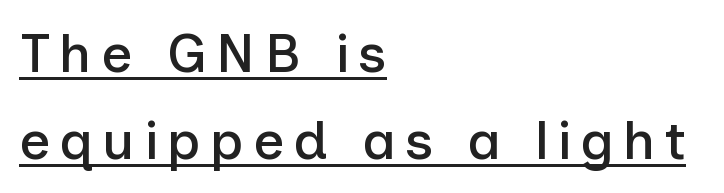
The image shows 55 px sans-serif type, upright; set left-aligned, normal line spacing (1.59x), underlined; low stroke contrast and a medium x-height.
